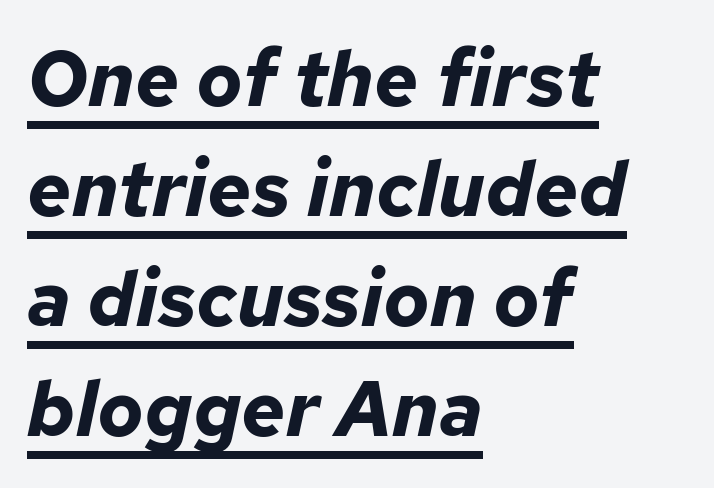
The passage shown is underscored from start to finish. Visually the block forms a straight wall on the left and a jagged coastline on the right. If you drew a line through each stem, it would be angled. You'd pick this weight for a headline — it's a proper bold.
